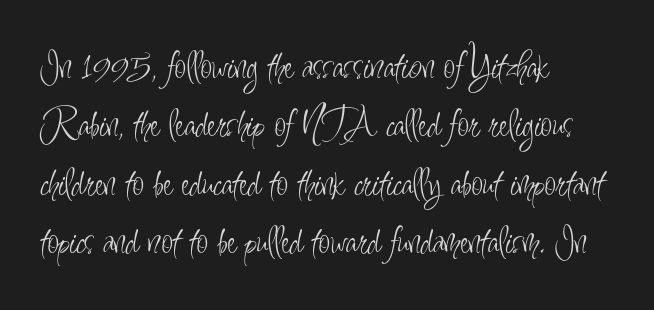
{"serif": "no", "bold": "no", "weight": "light", "width": "condensed", "stroke_contrast": "low", "x_height": "small", "monospaced": "no", "underline": "no", "align": "left", "line_spacing": "normal", "line_spacing_ratio": 1.39, "letter_spacing": "normal", "letter_spacing_em": 0.0, "glyph_px": 42}
